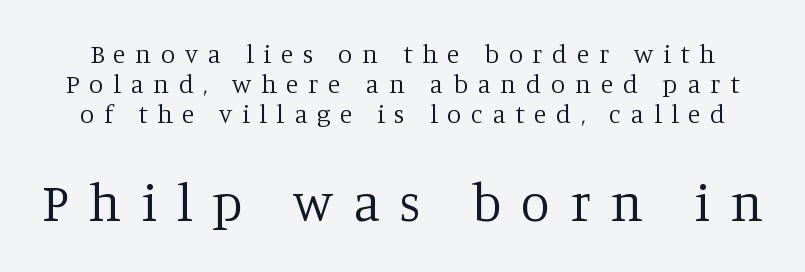
The image shows 53 px regular-weight serif type, upright; set tight line spacing (1.15x), unusually wide letter spacing (+0.37 em), not underlined; the second (bottom) block is 2.04x larger; low stroke contrast and a large x-height.
